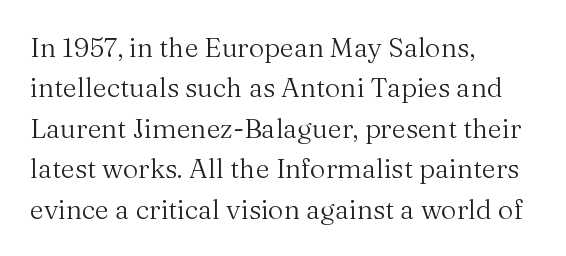
The passage shown stacks its lines at a standard gap. Students, note that the glyphs here touch the page at normal intervals. This reads as an unemphasized weight, regular at the heaviest. Typeset ragged right — the left edge is the straight one. No italicization has been applied; the sample stays upright.
